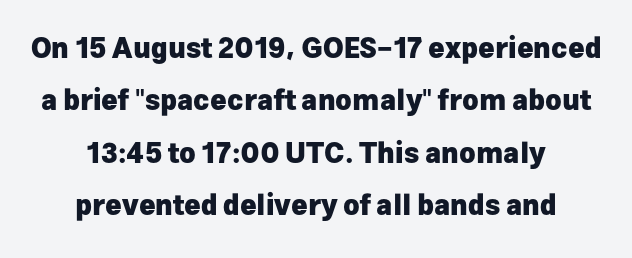
Q: Is the text bold? A: Yes.
Q: Is the text italic (slanted)? A: No, it is upright.
Q: Is the typeface a serif or a sans-serif typeface? A: Sans-serif.
Q: Is the text underlined? A: No.
Q: How is the paragraph aligned? A: Centered.
Q: Is the spacing between letters normal or unusually wide? A: Normal.
Q: Width (condensed, normal, or wide)? A: Normal.
Q: Stroke contrast? A: Low.
Q: x-height? A: Medium.
Q: Monospaced? A: No.
